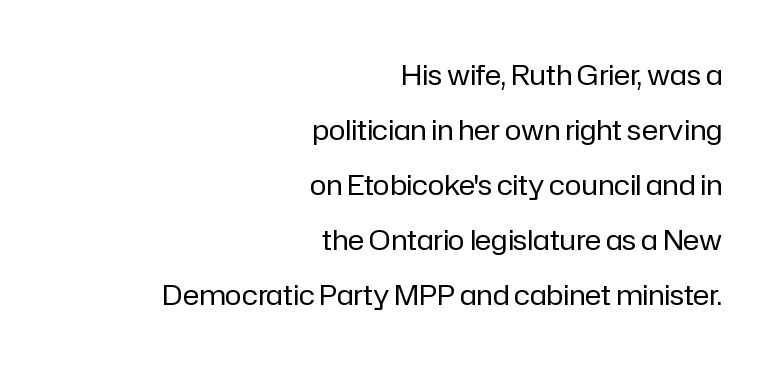
{"serif": "no", "italic": "no", "bold": "no", "weight": "regular", "width": "normal", "stroke_contrast": "low", "x_height": "medium", "monospaced": "no", "underline": "no", "align": "right", "line_spacing": "loose", "line_spacing_ratio": 1.96, "letter_spacing": "normal", "letter_spacing_em": 0.0, "glyph_px": 28}
